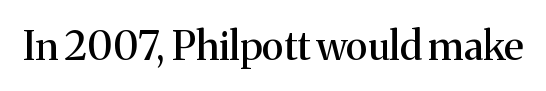
Q: Is the text italic (slanted)? A: No, it is upright.
Q: Is the typeface a serif or a sans-serif typeface? A: Serif.
Q: Is the text underlined? A: No.
Q: Is the spacing between letters normal or unusually wide? A: Normal.
Q: Width (condensed, normal, or wide)? A: Normal.
Q: Stroke contrast? A: Medium.
Q: x-height? A: Medium.
Q: Monospaced? A: No.
